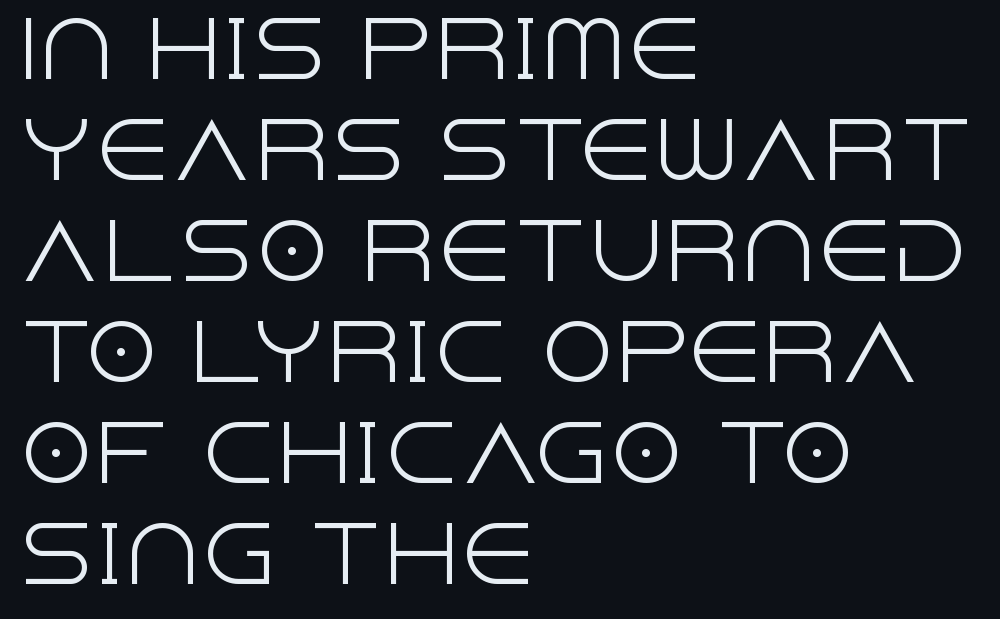
The image shows 76 px light sans-serif type, upright; set left-aligned, normal line spacing (1.33x), normal letter spacing, not underlined; a large x-height.
